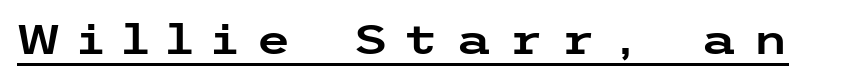
A typesetter would mark this as roman, not italic. Serif or sans? Sans — the stroke terminals are bare. The rendered words wear a rule along their underside. Is the letter spacing exaggerated? Yes — the characters are pushed far apart.
